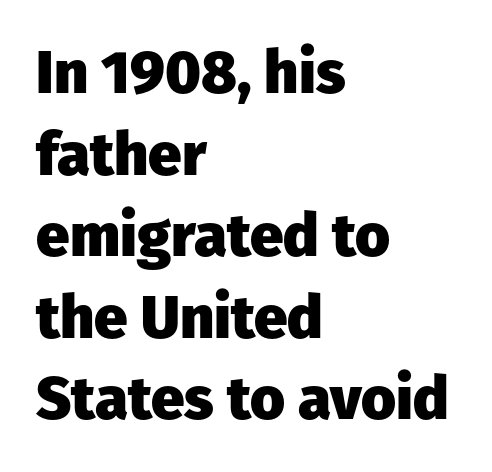
What weight is shown? A full bold with thick strokes. The words here are not underlined. Normally led — the rows are evenly, conventionally spaced. Tracking value appears to be zero — textbook default spacing. Layout note: lines flush left.
